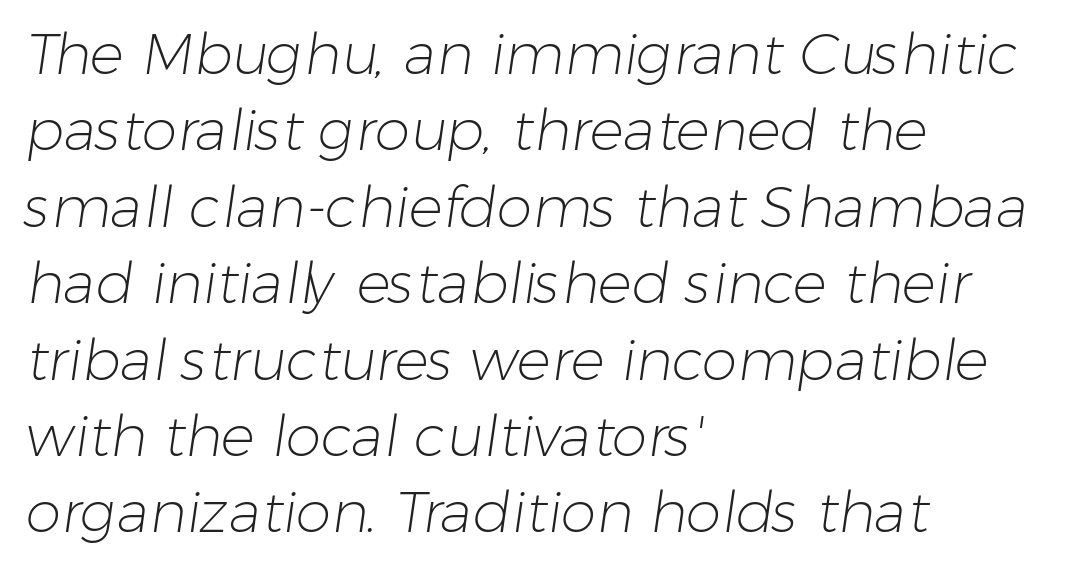
{"serif": "no", "bold": "no", "weight": "light", "width": "normal", "stroke_contrast": "low", "x_height": "medium", "monospaced": "no", "underline": "no", "align": "left", "line_spacing": "normal", "line_spacing_ratio": 1.34, "letter_spacing": "normal", "letter_spacing_em": 0.0, "glyph_px": 57}
